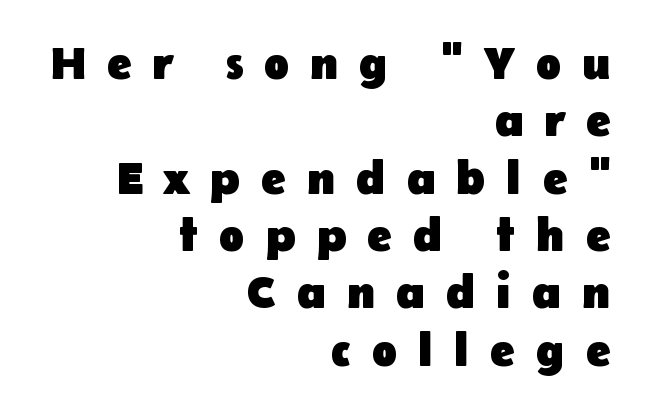
The image shows 47 px heavy sans-serif type, upright; set right-aligned, line spacing 1.22x, unusually wide letter spacing (+0.44 em), not underlined; low stroke contrast and a medium x-height.
